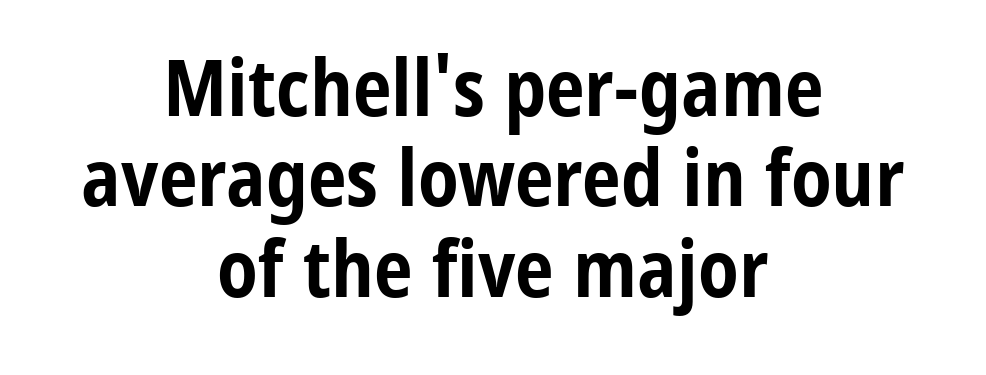
{"serif": "no", "italic": "no", "bold": "yes", "weight": "bold", "width": "condensed", "stroke_contrast": "low", "x_height": "medium", "monospaced": "no", "underline": "no", "align": "center", "line_spacing_ratio": 1.16, "letter_spacing": "normal", "letter_spacing_em": 0.0, "glyph_px": 78}
